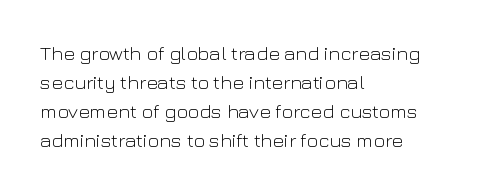
Beneath every word, the page is bare. Stems here are at most as thick as an everyday book face. When letters stand straight like this, we call the style roman or upright. This rendering leaves character spacing at its baseline value. The rendering uses a moderate line-height, typical for paragraphs.
